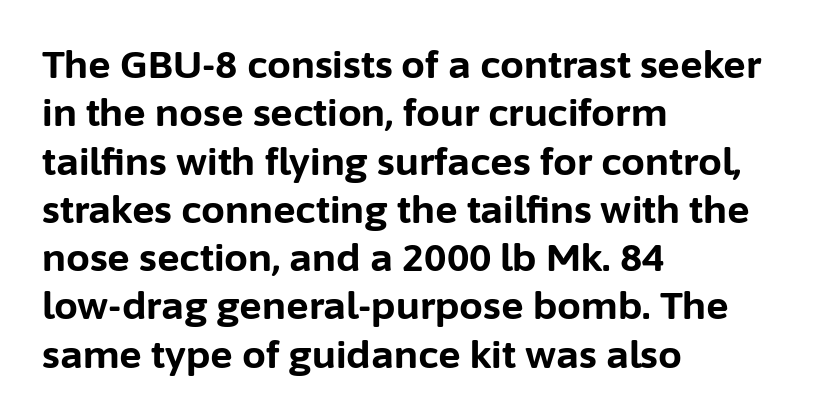
Q: Is the text bold? A: Yes.
Q: Is the text italic (slanted)? A: No, it is upright.
Q: Is the typeface a serif or a sans-serif typeface? A: Sans-serif.
Q: Is the text underlined? A: No.
Q: How is the paragraph aligned? A: Left-aligned.
Q: Is the spacing between letters normal or unusually wide? A: Normal.
Q: Is the spacing between lines tight, normal or loose? A: Normal.
Q: Width (condensed, normal, or wide)? A: Normal.
Q: Stroke contrast? A: Low.
Q: x-height? A: Medium.
Q: Monospaced? A: No.
